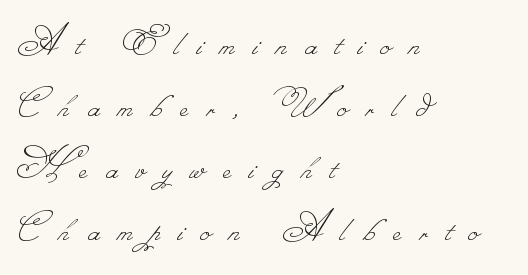
Q: Is the text bold? A: No.
Q: Is the text underlined? A: No.
Q: How is the paragraph aligned? A: Left-aligned.
Q: Is the spacing between letters normal or unusually wide? A: Unusually wide.
Q: Is the spacing between lines tight, normal or loose? A: Normal.
Q: Width (condensed, normal, or wide)? A: Normal.
Q: Stroke contrast? A: Low.
Q: Monospaced? A: No.
